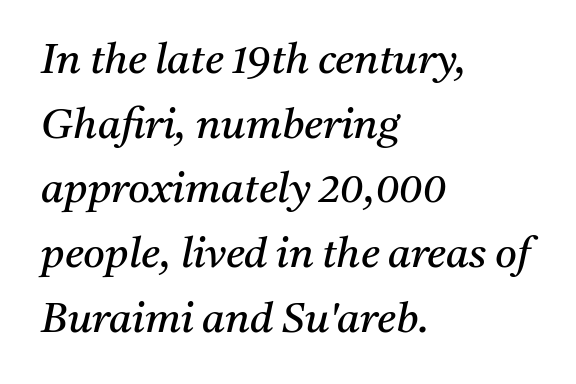
Does the type have serifs? Yes, each stem ends in a small foot. A bare baseline throughout the passage. Line starts are locked; line ends wander. Vertical stems look standard width or narrower in stroke.
